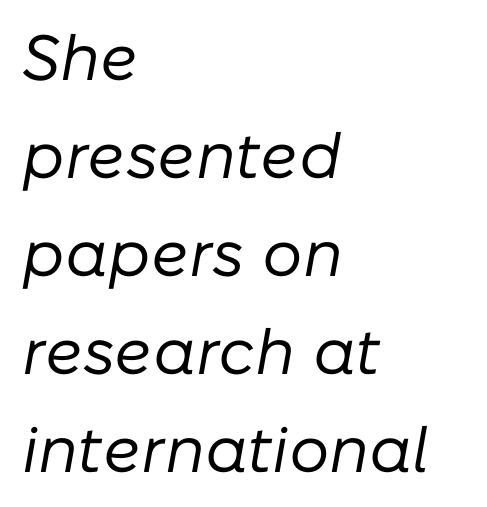
{"italic": "yes", "lean": "right", "slant_degrees": 10, "bold": "no", "weight": "regular", "width": "normal", "stroke_contrast": "low", "x_height": "medium", "monospaced": "no", "underline": "no", "align": "left", "line_spacing": "normal", "line_spacing_ratio": 1.53, "letter_spacing": "normal", "letter_spacing_em": 0.0, "glyph_px": 64}
